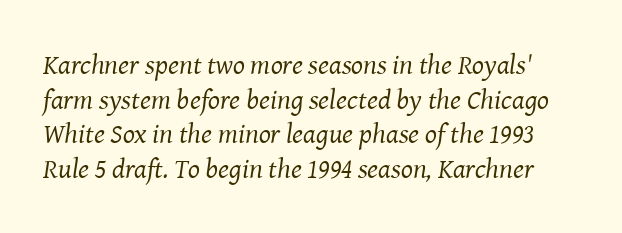
{"serif": "yes", "italic": "yes", "lean": "right", "slant_degrees": 8, "bold": "no", "weight": "regular", "width": "normal", "stroke_contrast": "medium", "x_height": "medium", "monospaced": "no", "underline": "no", "line_spacing_ratio": 1.24, "letter_spacing": "normal", "letter_spacing_em": 0.0, "glyph_px": 28}
